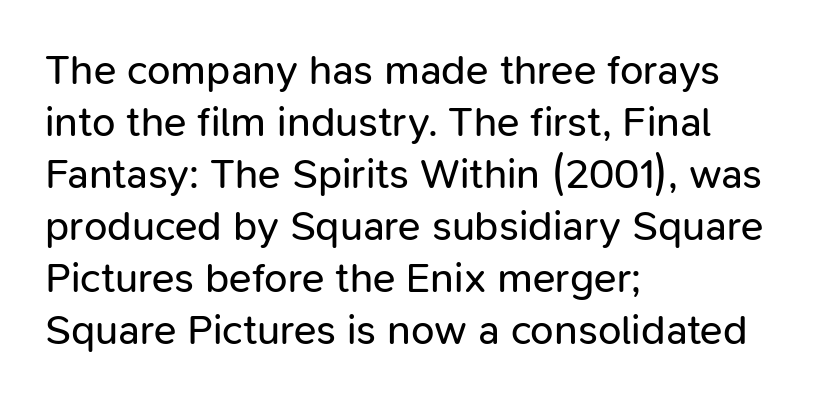
The image shows 42 px regular-weight sans-serif type, upright; set left-aligned, line spacing 1.24x, normal letter spacing, not underlined; low stroke contrast and a medium x-height.
